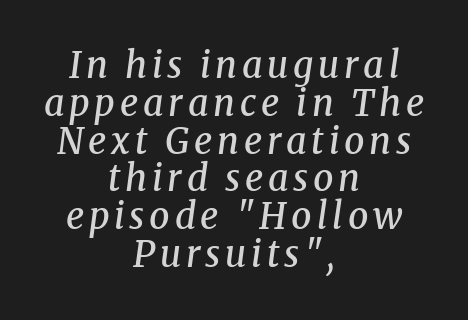
The image shows 36 px semibold serif type, italic (leaning right); set centered, tight line spacing (1.05x), not underlined; medium stroke contrast and a medium x-height.
